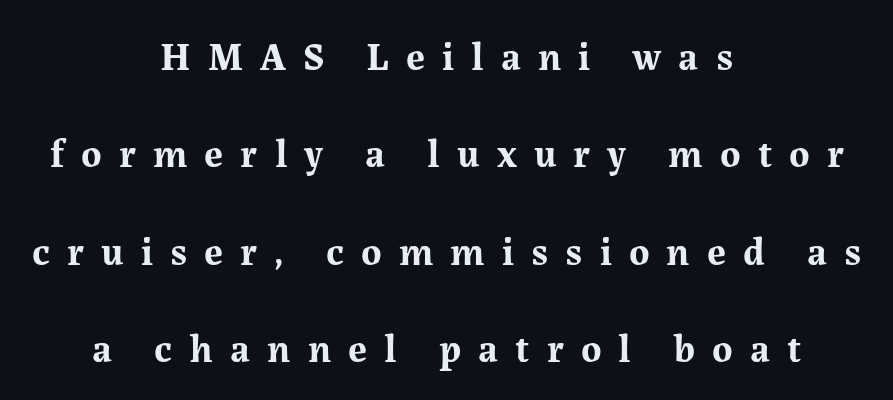
Q: Is the text bold? A: Yes.
Q: Is the text italic (slanted)? A: No, it is upright.
Q: Is the typeface a serif or a sans-serif typeface? A: Serif.
Q: Is the text underlined? A: No.
Q: How is the paragraph aligned? A: Centered.
Q: Is the spacing between letters normal or unusually wide? A: Unusually wide.
Q: Is the spacing between lines tight, normal or loose? A: Loose.
Q: Width (condensed, normal, or wide)? A: Normal.
Q: Stroke contrast? A: Medium.
Q: x-height? A: Medium.
Q: Monospaced? A: No.
